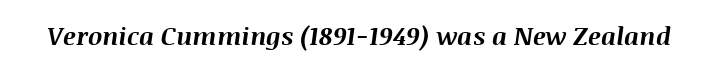
A typesetter would mark this as italic. In terms of letterspacing, this is plain default setting. Heavy, bold letterforms. Honestly, there is no underline to notice here at all.
